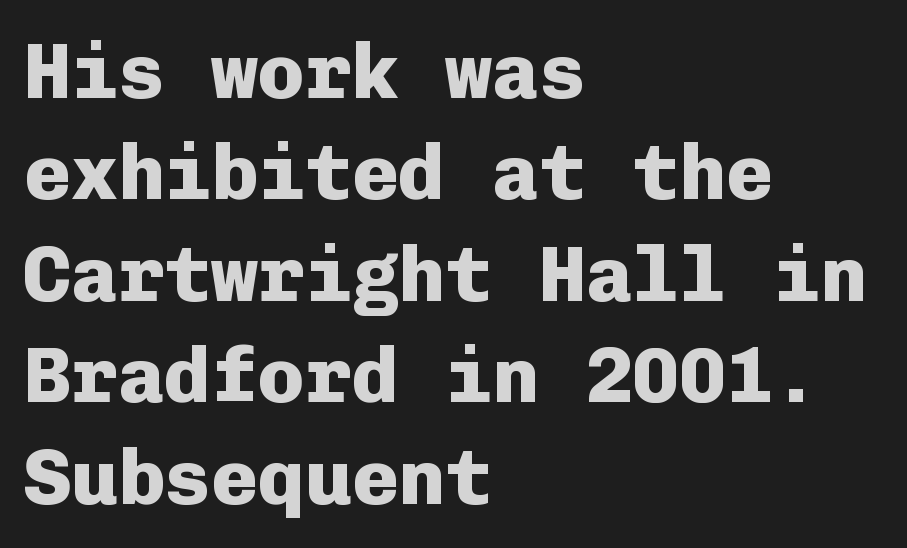
The image shows 78 px heavy sans-serif type, upright, monospaced; set left-aligned, normal line spacing (1.3x), normal letter spacing, not underlined; low stroke contrast and a medium x-height.
